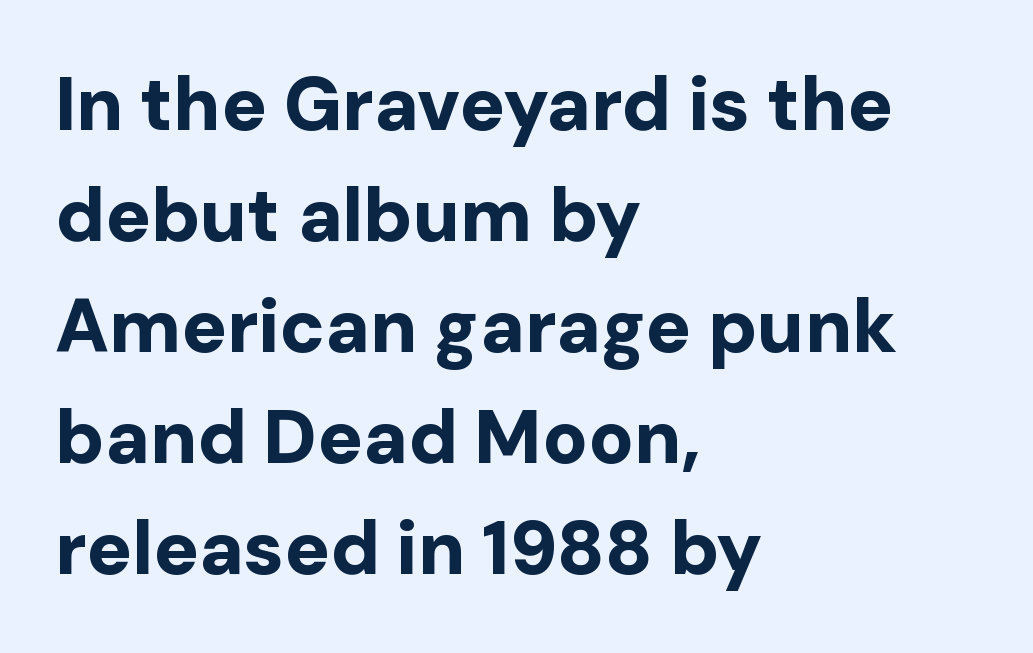
Q: Is the text bold? A: Yes.
Q: Is the text italic (slanted)? A: No, it is upright.
Q: Is the typeface a serif or a sans-serif typeface? A: Sans-serif.
Q: Is the text underlined? A: No.
Q: How is the paragraph aligned? A: Left-aligned.
Q: Is the spacing between letters normal or unusually wide? A: Normal.
Q: Is the spacing between lines tight, normal or loose? A: Normal.
Q: Width (condensed, normal, or wide)? A: Normal.
Q: Stroke contrast? A: Low.
Q: x-height? A: Medium.
Q: Monospaced? A: No.
